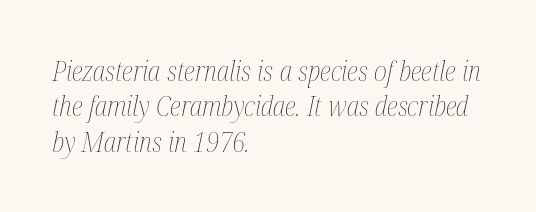
{"italic": "yes", "lean": "right", "slant_degrees": 12, "bold": "no", "underline": "no", "align": "left", "line_spacing": "normal", "line_spacing_ratio": 1.31, "letter_spacing": "normal", "letter_spacing_em": 0.0, "glyph_px": 27}
